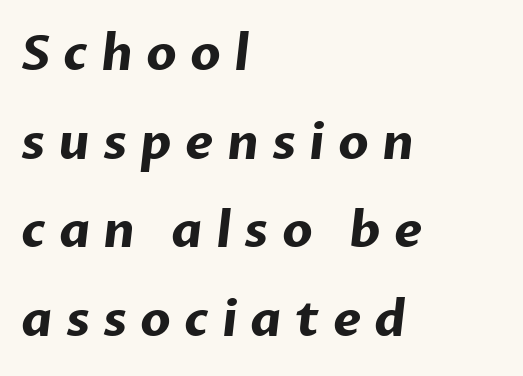
The setting favours the left margin, as ordinary paragraphs usually do. The face used here is proportionally spaced, like ordinary book or web type. A full-strength bold gives these letters their thick strokes. You could only call the tracking loose — the letters float apart. Words float on clear page, feet unadorned.
